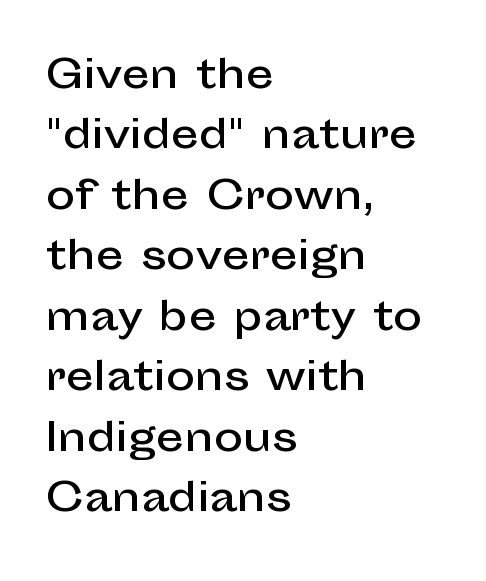
Q: Is the text italic (slanted)? A: No, it is upright.
Q: Is the typeface a serif or a sans-serif typeface? A: Sans-serif.
Q: Is the text underlined? A: No.
Q: How is the paragraph aligned? A: Left-aligned.
Q: Is the spacing between letters normal or unusually wide? A: Normal.
Q: Is the spacing between lines tight, normal or loose? A: Normal.
Q: Width (condensed, normal, or wide)? A: Normal.
Q: Stroke contrast? A: Low.
Q: x-height? A: Medium.
Q: Monospaced? A: No.
